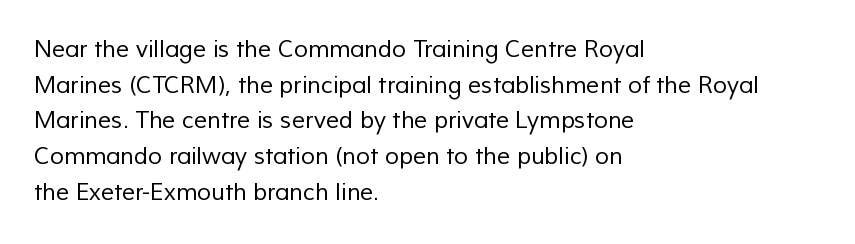
Which margin do the lines hug? The left one — the right edge is uneven. What stands out about the letter spacing? Nothing — it is the standard amount. One glance says typical: line gaps are just what's usual. Check under the words: just untouched page. Weight class: somewhere from thin through regular.
